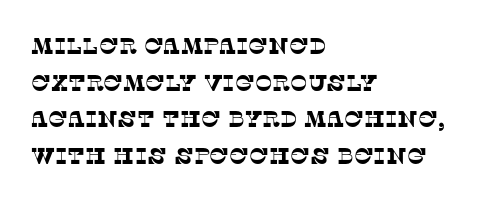
{"underline": "no", "align": "left", "line_spacing": "normal", "line_spacing_ratio": 1.59, "letter_spacing": "normal", "letter_spacing_em": 0.0, "glyph_px": 23}
